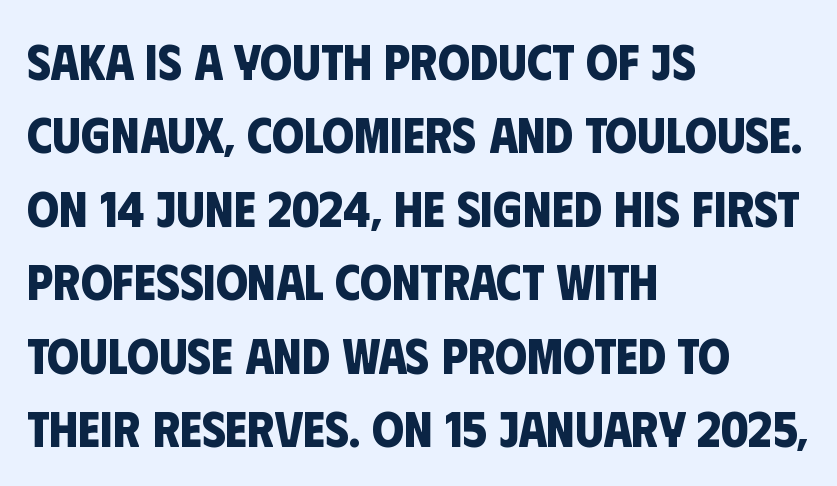
Summary of vertical rhythm: regular, with standard interline spacing. The foot of each line stays bare and open. A sans-serif font was chosen for this passage. In CSS terms this would be text-align: left. Is the letter spacing exaggerated? No — it looks like the ordinary default. The passage shown is emphatically bold.
